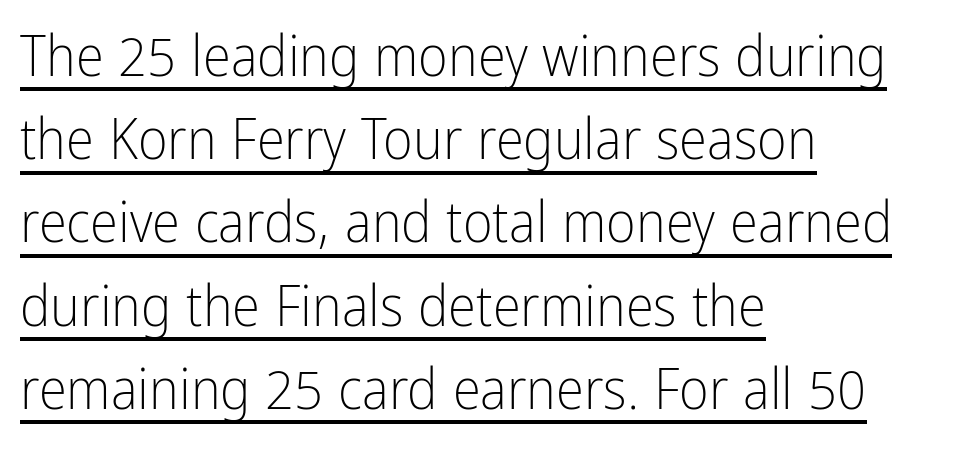
The image shows 57 px light, condensed sans-serif type, upright; set left-aligned, normal line spacing (1.46x), normal letter spacing, underlined; low stroke contrast and a medium x-height.
